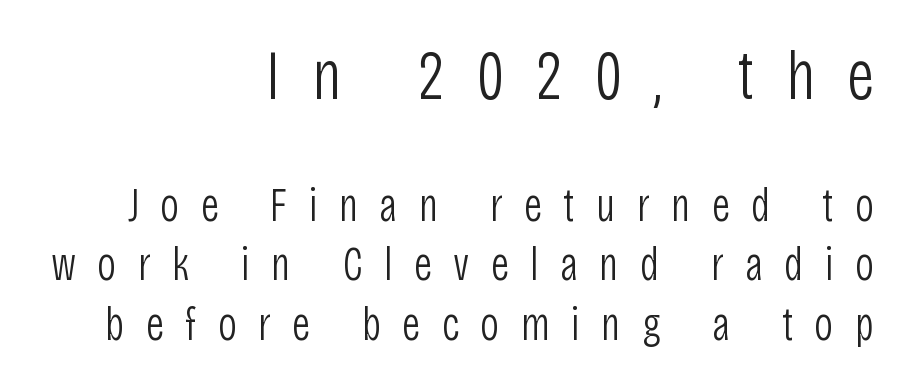
Q: Is the text bold? A: No.
Q: Is the text italic (slanted)? A: No, it is upright.
Q: Is the typeface a serif or a sans-serif typeface? A: Sans-serif.
Q: Is the text underlined? A: No.
Q: How is the paragraph aligned? A: Right-aligned.
Q: Is the spacing between letters normal or unusually wide? A: Unusually wide.
Q: Is the spacing between lines tight, normal or loose? A: Normal.
Q: Which block of text is set in a larger size, the first (top) or the second (bottom)? A: The first (top) one.
Q: Width (condensed, normal, or wide)? A: Condensed.
Q: Stroke contrast? A: Low.
Q: x-height? A: Large.
Q: Monospaced? A: No.
